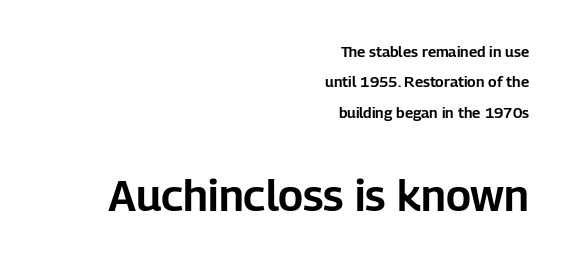
Q: Is the text italic (slanted)? A: No, it is upright.
Q: Is the typeface a serif or a sans-serif typeface? A: Sans-serif.
Q: Is the text underlined? A: No.
Q: How is the paragraph aligned? A: Right-aligned.
Q: Is the spacing between letters normal or unusually wide? A: Normal.
Q: Is the spacing between lines tight, normal or loose? A: Loose.
Q: Which block of text is set in a larger size, the first (top) or the second (bottom)? A: The second (bottom) one.
Q: Width (condensed, normal, or wide)? A: Normal.
Q: Stroke contrast? A: Low.
Q: x-height? A: Medium.
Q: Monospaced? A: No.
